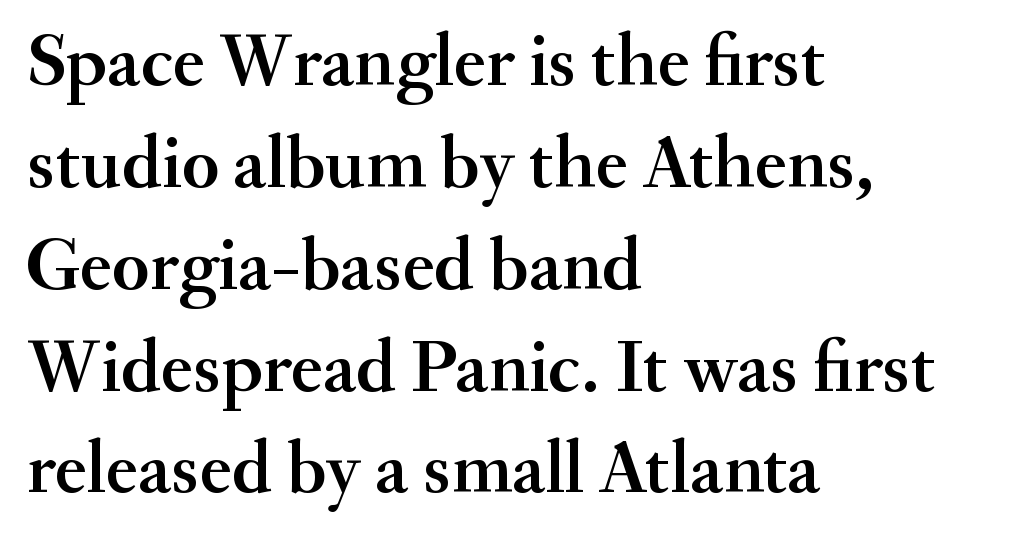
Q: Is the text italic (slanted)? A: No, it is upright.
Q: Is the typeface a serif or a sans-serif typeface? A: Serif.
Q: Is the text underlined? A: No.
Q: How is the paragraph aligned? A: Left-aligned.
Q: Is the spacing between letters normal or unusually wide? A: Normal.
Q: Is the spacing between lines tight, normal or loose? A: Normal.
Q: Width (condensed, normal, or wide)? A: Normal.
Q: Stroke contrast? A: Medium.
Q: x-height? A: Small.
Q: Monospaced? A: No.
